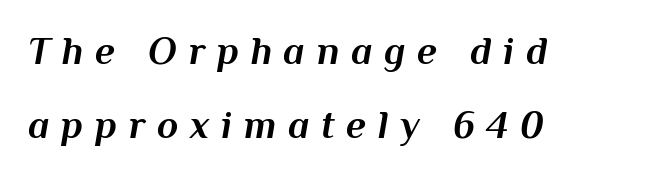
The image shows 39 px bold type, italic (leaning right); set left-aligned, loose line spacing (1.9x), unusually wide letter spacing (+0.3 em), not underlined; medium stroke contrast and a medium x-height.
